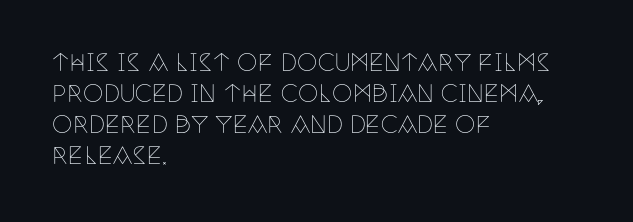
Posture: upright roman. The ragged edge is on the right, which tells us the setting is flush left. Reading down the column, the eye jumps a familiar distance to each next line. The specimen omits any rule beneath the text block's lines. The face looks like a standard text weight, possibly lighter.
